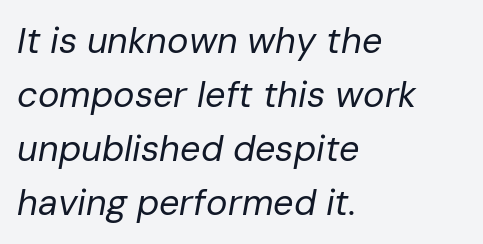
{"italic": "yes", "lean": "right", "slant_degrees": 10, "bold": "no", "weight": "regular", "width": "normal", "stroke_contrast": "low", "x_height": "medium", "monospaced": "no", "underline": "no", "align": "left", "line_spacing": "normal", "line_spacing_ratio": 1.5, "letter_spacing": "normal", "letter_spacing_em": 0.0, "glyph_px": 36}
